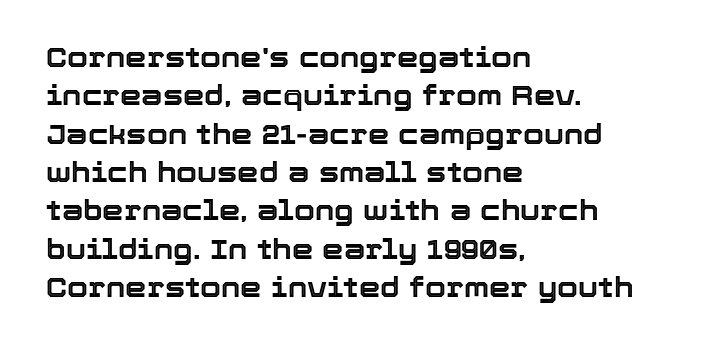
Q: Is the text italic (slanted)? A: No, it is upright.
Q: Is the text underlined? A: No.
Q: How is the paragraph aligned? A: Left-aligned.
Q: Is the spacing between letters normal or unusually wide? A: Normal.
Q: Is the spacing between lines tight, normal or loose? A: Normal.
